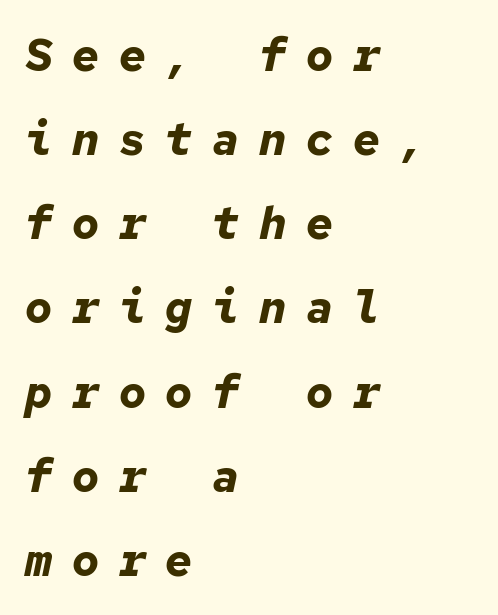
Lines of text with bare space underneath. Do the characters align in a grid? Yes, the font is monospaced. These lines carry a lot of weight — the face is fully bold. Yep, that's italic — everything's leaning. The paragraph has a hard left edge and a soft right edge. What stands out about the letter spacing? Its width — letters are far apart.
